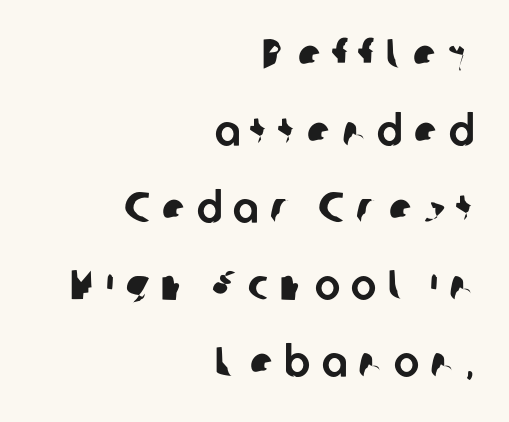
{"serif": "no", "width": "normal", "stroke_contrast": "low", "x_height": "medium", "monospaced": "no", "underline": "no", "align": "right", "line_spacing_ratio": 1.79, "letter_spacing": "wide", "letter_spacing_em": 0.26, "glyph_px": 43}
